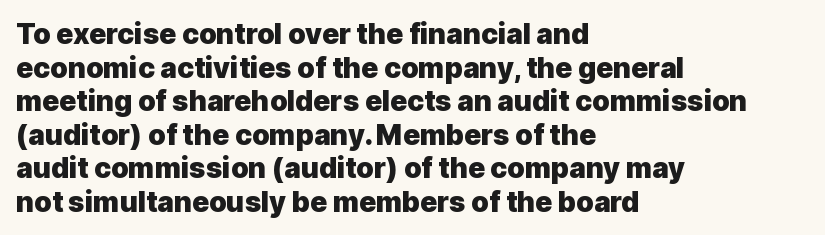
The image shows 28 px heavy sans-serif type, upright; set left-aligned, line spacing 1.2x, normal letter spacing, not underlined; a medium x-height.
